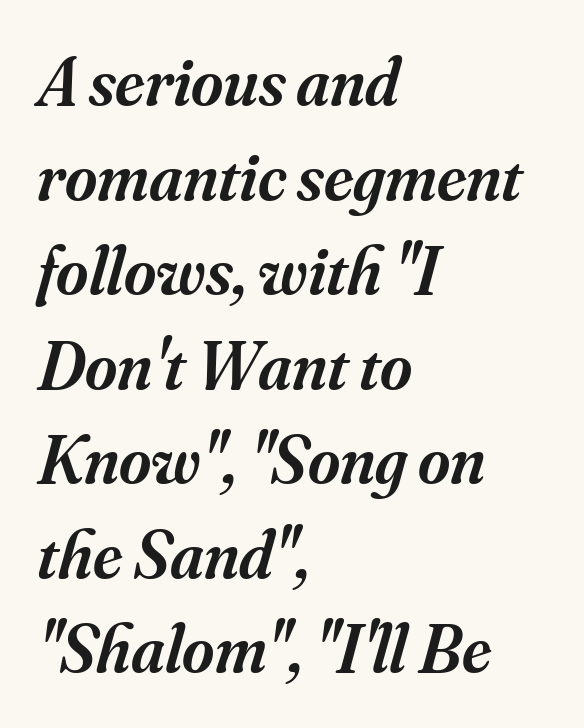
The image shows 69 px semibold serif type, italic (leaning right); set left-aligned, normal line spacing (1.37x), normal letter spacing, not underlined; medium stroke contrast and a small x-height.
